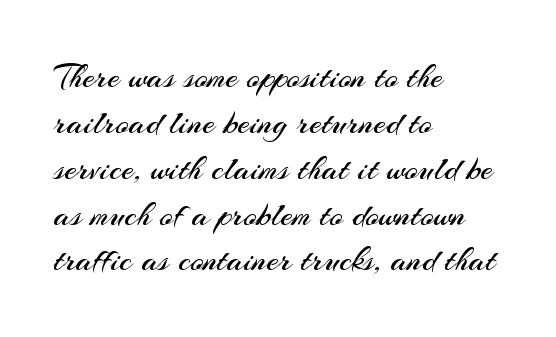
Q: Is the text bold? A: No.
Q: Is the text italic (slanted)? A: Yes.
Q: Is the typeface a serif or a sans-serif typeface? A: Sans-serif.
Q: Is the text underlined? A: No.
Q: How is the paragraph aligned? A: Left-aligned.
Q: Is the spacing between letters normal or unusually wide? A: Normal.
Q: Is the spacing between lines tight, normal or loose? A: Normal.
Q: Width (condensed, normal, or wide)? A: Normal.
Q: Stroke contrast? A: Medium.
Q: x-height? A: Small.
Q: Monospaced? A: No.
